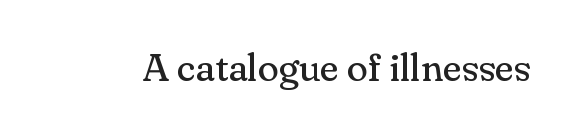
{"serif": "yes", "italic": "no", "bold": "no", "weight": "regular", "width": "normal", "stroke_contrast": "medium", "x_height": "small", "monospaced": "no", "underline": "no", "letter_spacing": "normal", "letter_spacing_em": 0.0, "glyph_px": 39}
